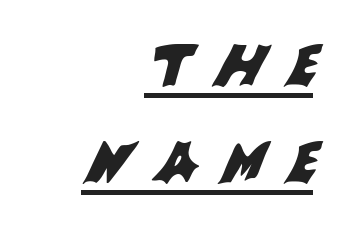
The image shows 57 px sans-serif type; set right-aligned, normal line spacing (1.7x), unusually wide letter spacing (+0.4 em), underlined; medium stroke contrast and a large x-height.
